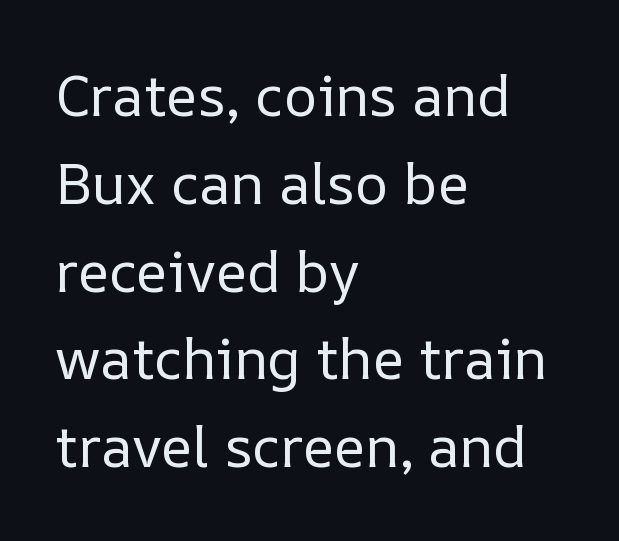
Q: Is the text bold? A: No.
Q: Is the text italic (slanted)? A: No, it is upright.
Q: Is the text underlined? A: No.
Q: How is the paragraph aligned? A: Left-aligned.
Q: Is the spacing between letters normal or unusually wide? A: Normal.
Q: Is the spacing between lines tight, normal or loose? A: Normal.
Q: Width (condensed, normal, or wide)? A: Normal.
Q: Stroke contrast? A: Low.
Q: x-height? A: Medium.
Q: Monospaced? A: No.
